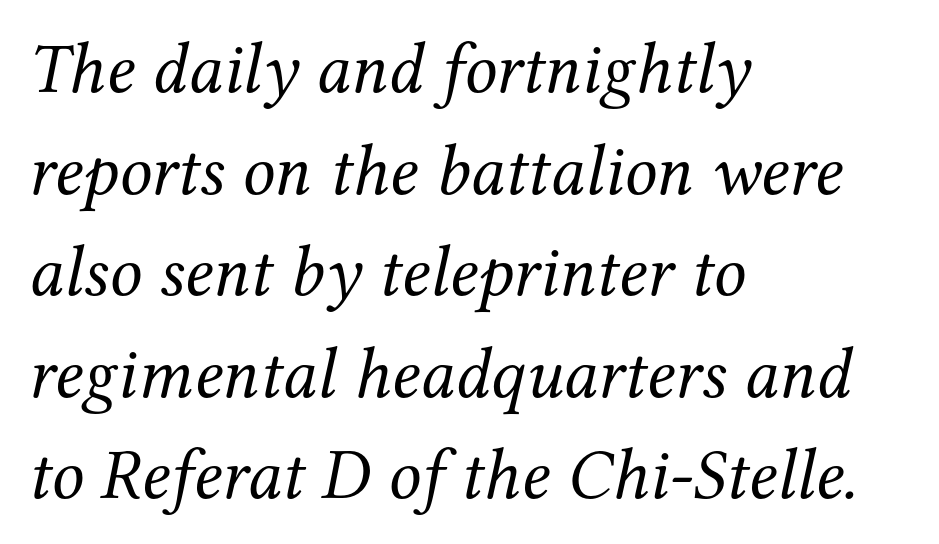
{"serif": "yes", "italic": "yes", "lean": "right", "slant_degrees": 12, "bold": "no", "weight": "regular", "width": "normal", "stroke_contrast": "medium", "x_height": "medium", "monospaced": "no", "underline": "no", "align": "left", "line_spacing": "normal", "line_spacing_ratio": 1.41, "letter_spacing": "normal", "letter_spacing_em": 0.0, "glyph_px": 72}
